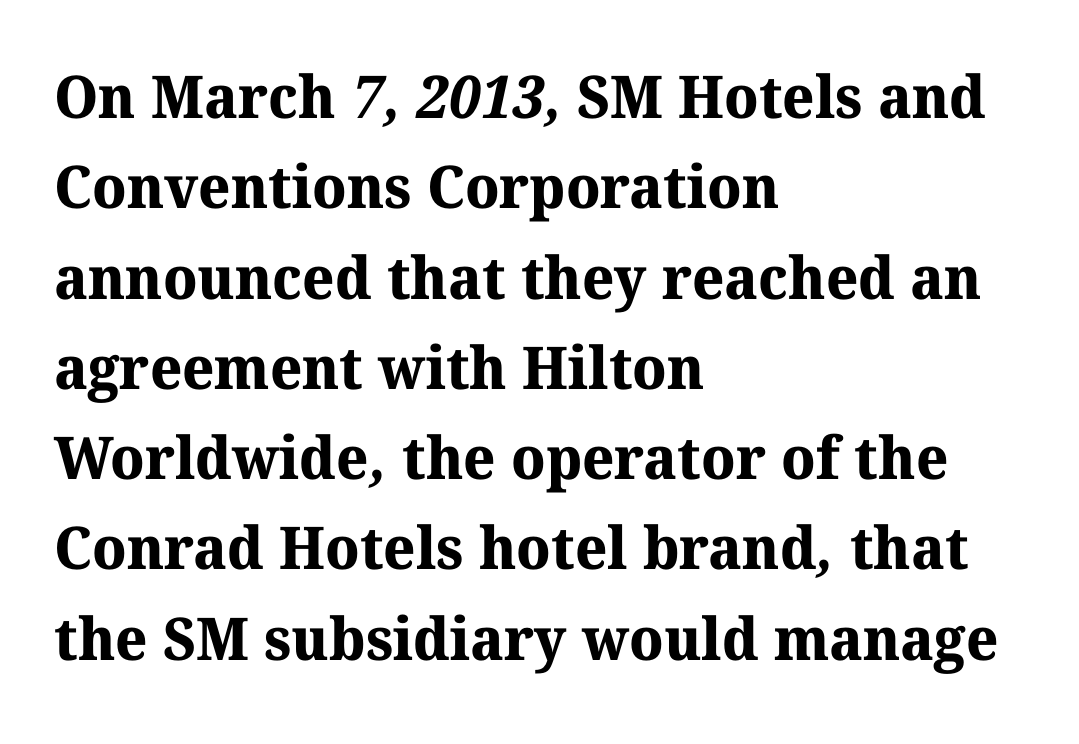
Strokes here are thick enough to call this a true bold. Decoration check: the copy has no underline. Summary of vertical rhythm: regular, with standard interline spacing. Note: serifs present on the glyphs. The typesetter chose a ragged-right arrangement here.
